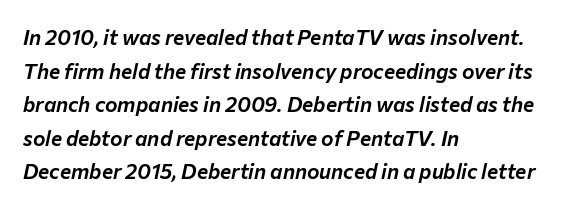
Q: Is the text italic (slanted)? A: Yes, it leans right by about 12 degrees.
Q: Is the text underlined? A: No.
Q: How is the paragraph aligned? A: Left-aligned.
Q: Is the spacing between letters normal or unusually wide? A: Normal.
Q: Is the spacing between lines tight, normal or loose? A: Normal.
